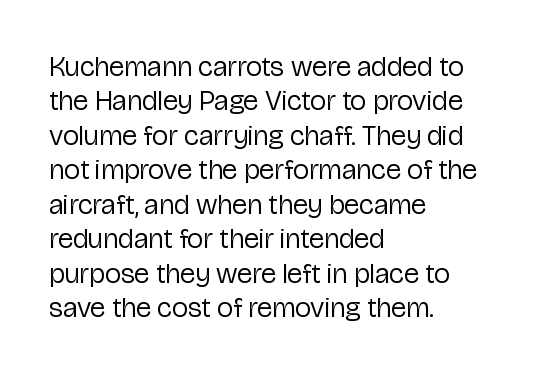
Q: Is the text bold? A: No.
Q: Is the text italic (slanted)? A: No, it is upright.
Q: Is the typeface a serif or a sans-serif typeface? A: Sans-serif.
Q: Is the text underlined? A: No.
Q: How is the paragraph aligned? A: Left-aligned.
Q: Is the spacing between letters normal or unusually wide? A: Normal.
Q: Width (condensed, normal, or wide)? A: Normal.
Q: Stroke contrast? A: Low.
Q: x-height? A: Medium.
Q: Monospaced? A: No.
